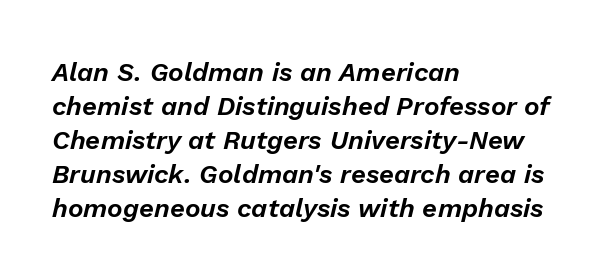
Rows of type keep a routine distance in the vertical direction. Characters follow at the spacing the type designer built in. Line beginnings align vertically; line endings do not. The string is rendered with underlining switched off. Yep, that's italic — everything's leaning.
